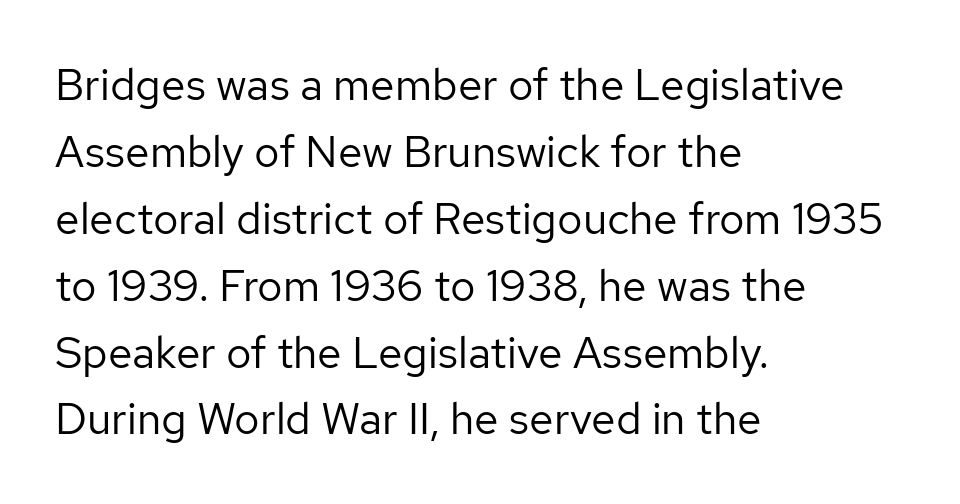
Successive baselines arrive at the customary interval. Nothing heavy about these letters — not bold at all. The rag falls on the right side of this text block. Are there feet on the stems? There aren't — it's a sans. This sample has the flowing, uneven cadence of proportional lettering.
